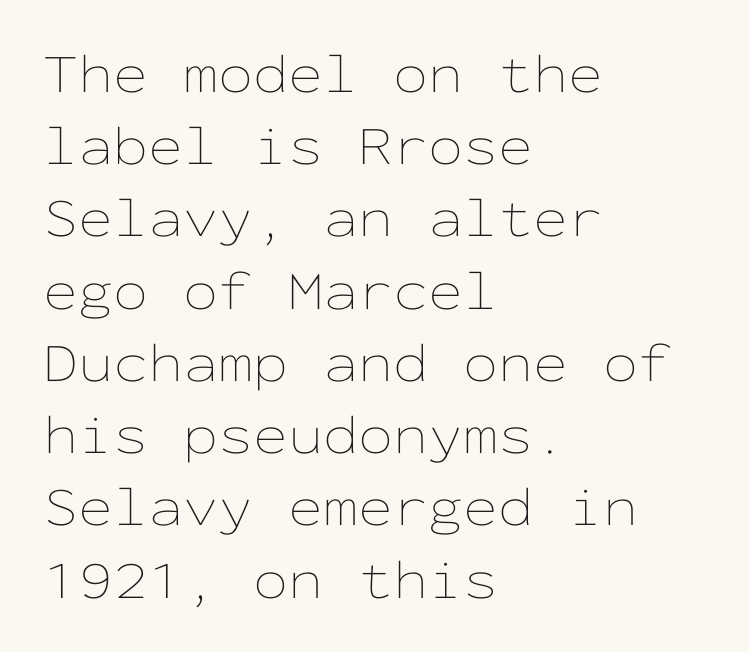
Look at the tracking — it's just the regular setting, nothing added. The characters are drawn with everyday or finer stroke widths. Every stem runs plumb, perpendicular to the baseline. Each new line begins a customary step beneath the previous one. Teacher's note: observe the even left margin — that is flush-left alignment. Each letter, wide or thin by design, is forced into the same width here.
